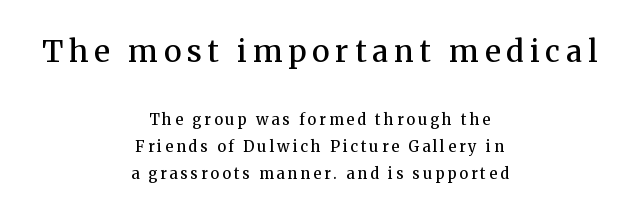
The image shows 30 px semibold serif type, upright; set centered, line spacing 1.8x, unusually wide letter spacing (+0.2 em), not underlined; the first (top) block is 2.0x larger; medium stroke contrast and a medium x-height.
